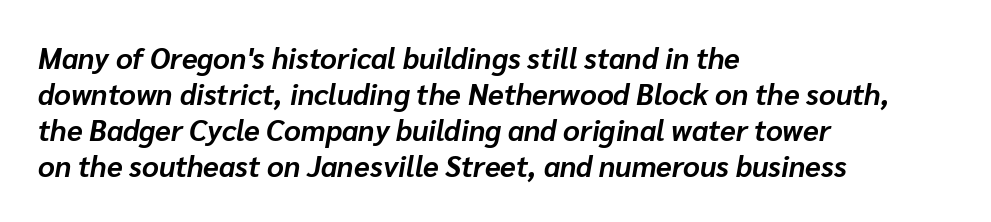
Q: Is the text bold? A: Yes.
Q: Is the text italic (slanted)? A: Yes, it leans right by about 10 degrees.
Q: Is the text underlined? A: No.
Q: How is the paragraph aligned? A: Left-aligned.
Q: Is the spacing between letters normal or unusually wide? A: Normal.
Q: Width (condensed, normal, or wide)? A: Normal.
Q: Stroke contrast? A: Low.
Q: x-height? A: Medium.
Q: Monospaced? A: No.
